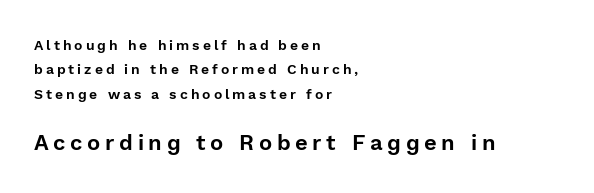
{"italic": "no", "underline": "no", "align": "left", "line_spacing_ratio": 1.75, "letter_spacing": "wide", "letter_spacing_em": 0.21, "larger_block": "second", "size_ratio": 1.57, "glyph_px": 22}
